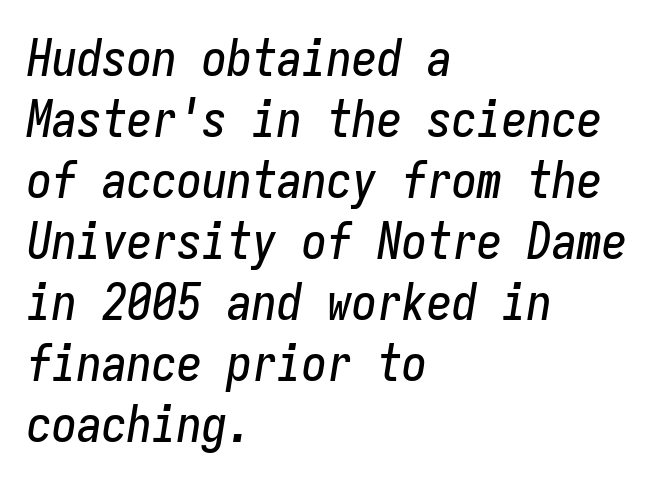
Q: Is the text italic (slanted)? A: Yes, it leans right by about 9 degrees.
Q: Is the text underlined? A: No.
Q: How is the paragraph aligned? A: Left-aligned.
Q: Is the spacing between letters normal or unusually wide? A: Normal.
Q: Width (condensed, normal, or wide)? A: Condensed.
Q: Stroke contrast? A: Low.
Q: x-height? A: Medium.
Q: Monospaced? A: Yes.
